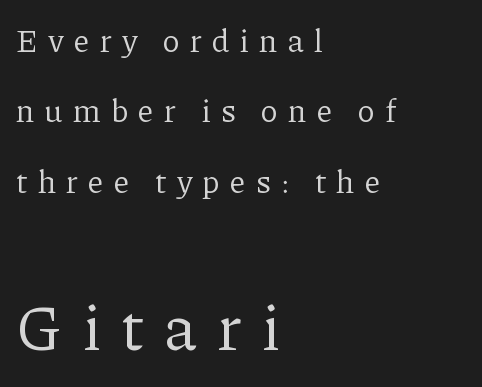
{"serif": "yes", "italic": "no", "bold": "no", "weight": "regular", "width": "normal", "stroke_contrast": "low", "x_height": "medium", "monospaced": "no", "underline": "no", "align": "left", "line_spacing": "loose", "line_spacing_ratio": 2.2, "letter_spacing": "wide", "letter_spacing_em": 0.32, "larger_block": "second", "size_ratio": 2.0, "glyph_px": 64}
